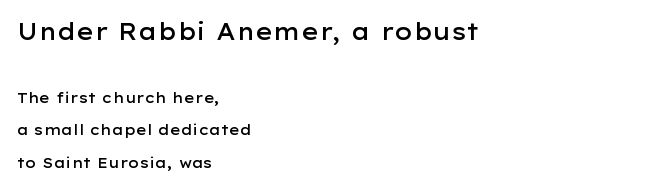
Set as a demibold, roughly 600 on the weight scale. The glyphs are unaccompanied by any horizontal stroke below them. Baseline-to-baseline distance is far greater than the letter height. The ragged edge is on the right, which tells us the setting is flush left.
